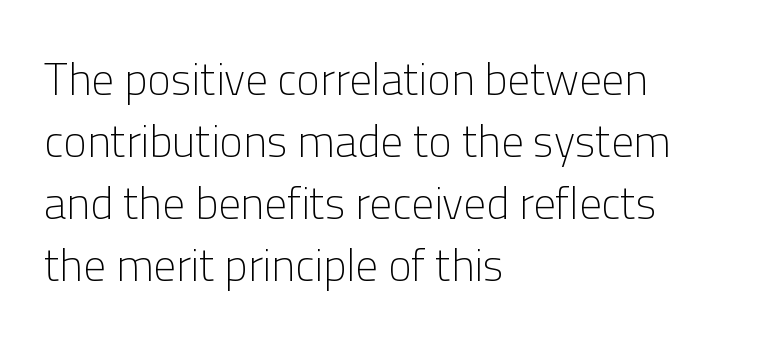
{"serif": "no", "italic": "no", "bold": "no", "weight": "light", "width": "normal", "stroke_contrast": "low", "x_height": "medium", "monospaced": "no", "underline": "no", "align": "left", "line_spacing": "normal", "line_spacing_ratio": 1.38, "letter_spacing": "normal", "letter_spacing_em": 0.0, "glyph_px": 45}
